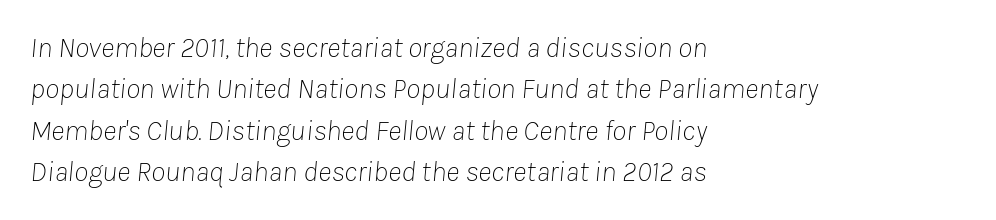
Spacing verdict: proportional, widths tailored to each character. Horizontal alignment here is leftward, the default for most running prose. The passage shown leans; its letterforms are oblique. Unbolded letterforms with no extra heft. Leading: standard. A bare baseline throughout the passage.
